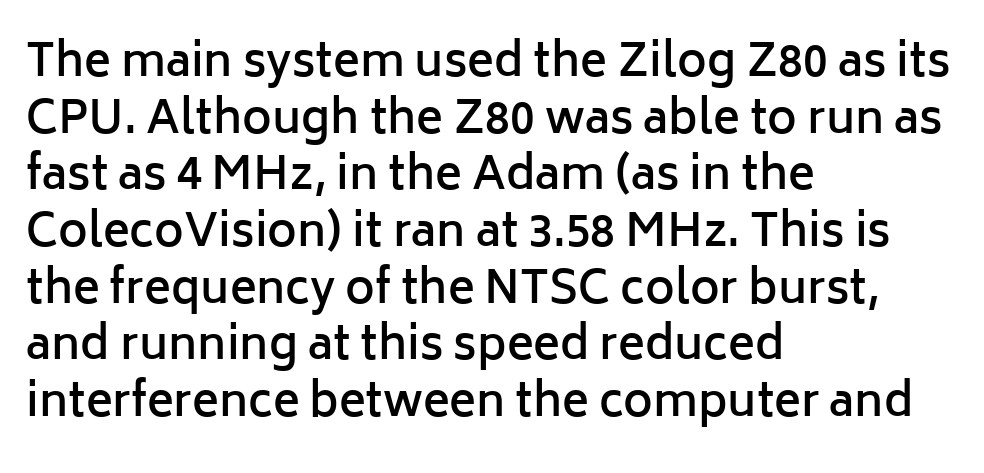
Q: Is the text bold? A: Semi-bold.
Q: Is the text italic (slanted)? A: No, it is upright.
Q: Is the typeface a serif or a sans-serif typeface? A: Sans-serif.
Q: Is the text underlined? A: No.
Q: How is the paragraph aligned? A: Left-aligned.
Q: Is the spacing between letters normal or unusually wide? A: Normal.
Q: Is the spacing between lines tight, normal or loose? A: Normal.
Q: Width (condensed, normal, or wide)? A: Normal.
Q: Stroke contrast? A: Low.
Q: x-height? A: Medium.
Q: Monospaced? A: No.
